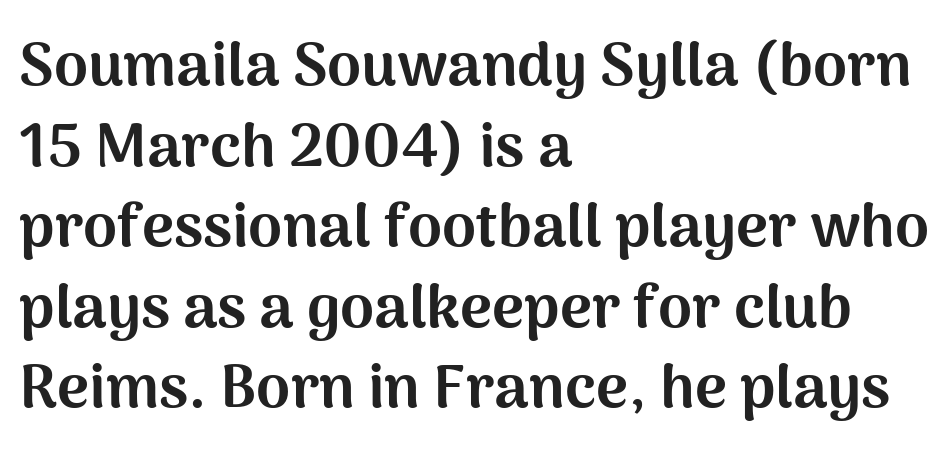
Q: Is the text bold? A: Yes.
Q: Is the text italic (slanted)? A: No, it is upright.
Q: Is the typeface a serif or a sans-serif typeface? A: Sans-serif.
Q: Is the text underlined? A: No.
Q: How is the paragraph aligned? A: Left-aligned.
Q: Is the spacing between letters normal or unusually wide? A: Normal.
Q: Is the spacing between lines tight, normal or loose? A: Normal.
Q: Width (condensed, normal, or wide)? A: Normal.
Q: Stroke contrast? A: Medium.
Q: x-height? A: Medium.
Q: Monospaced? A: No.
